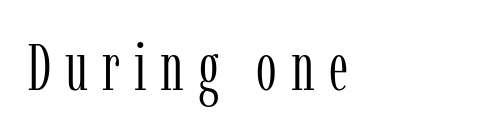
The image shows 66 px light, condensed serif type, upright; set unusually wide letter spacing (+0.21 em), not underlined; low stroke contrast and a medium x-height.
